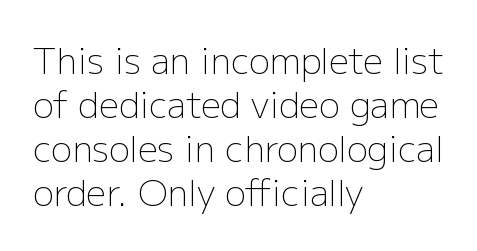
The image shows 35 px light sans-serif type, upright; set left-aligned, normal line spacing (1.26x), normal letter spacing, not underlined; low stroke contrast and a medium x-height.
